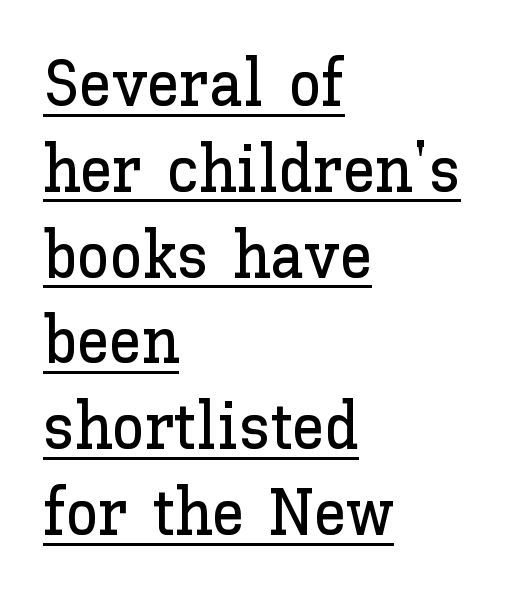
Short and long lines alike share a common starting point at left. Quick note: not italic, upright. Each letter keeps its own natural width here, so spacing adapts to shape. Nothing unusual about the tracking: characters are spaced as the font intends.
